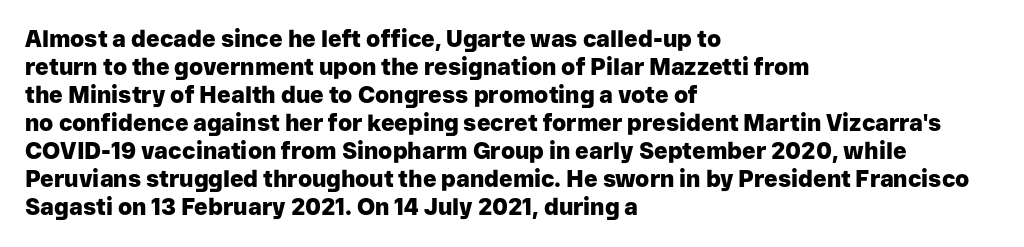
The image shows 23 px bold type, upright; set left-aligned, line spacing 1.22x, normal letter spacing, not underlined.
